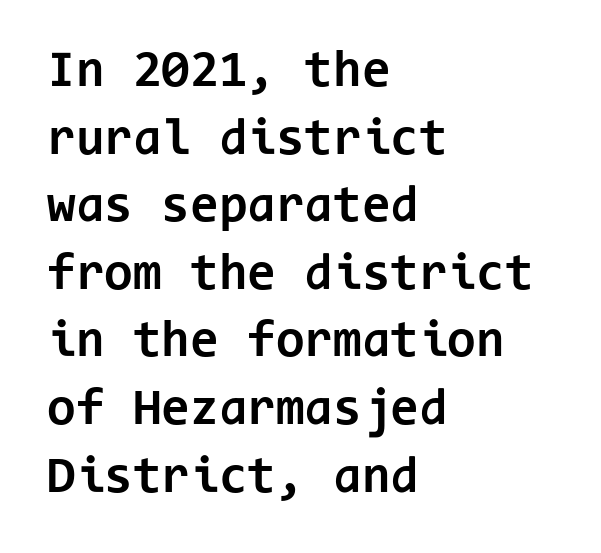
Q: Is the text bold? A: Yes.
Q: Is the text italic (slanted)? A: No, it is upright.
Q: Is the typeface a serif or a sans-serif typeface? A: Sans-serif.
Q: Is the text underlined? A: No.
Q: How is the paragraph aligned? A: Left-aligned.
Q: Is the spacing between letters normal or unusually wide? A: Normal.
Q: Is the spacing between lines tight, normal or loose? A: Normal.
Q: Width (condensed, normal, or wide)? A: Normal.
Q: Stroke contrast? A: Low.
Q: x-height? A: Medium.
Q: Monospaced? A: Yes.
